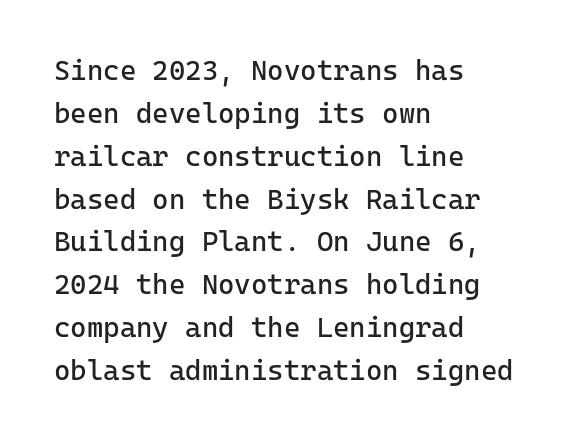
{"serif": "no", "italic": "no", "bold": "no", "weight": "regular", "width": "normal", "stroke_contrast": "low", "x_height": "medium", "monospaced": "yes", "underline": "no", "align": "left", "line_spacing": "normal", "line_spacing_ratio": 1.53, "letter_spacing": "normal", "letter_spacing_em": 0.0, "glyph_px": 28}
